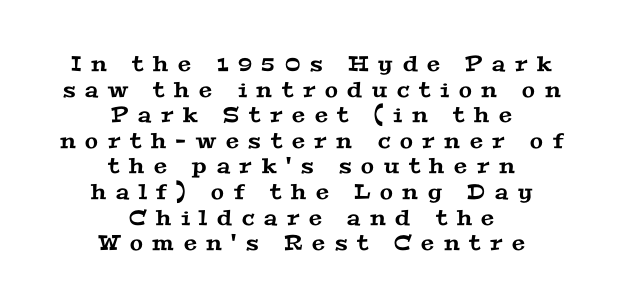
The image shows 21 px text type; set centered, line spacing 1.22x, unusually wide letter spacing (+0.46 em), not underlined.
